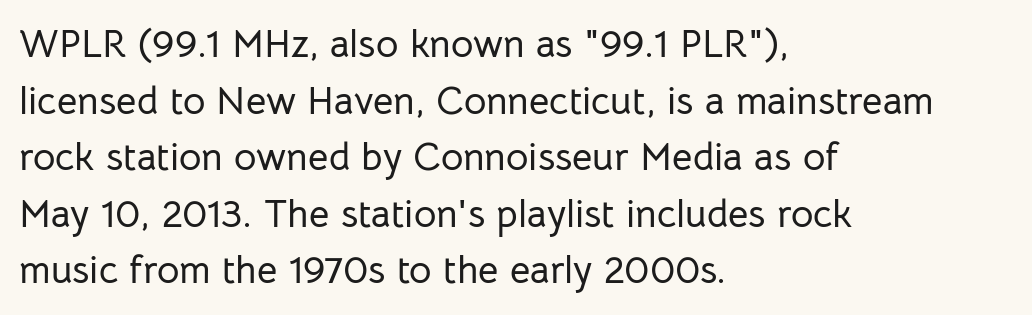
Q: Is the text italic (slanted)? A: No, it is upright.
Q: Is the typeface a serif or a sans-serif typeface? A: Sans-serif.
Q: Is the text underlined? A: No.
Q: How is the paragraph aligned? A: Left-aligned.
Q: Is the spacing between letters normal or unusually wide? A: Normal.
Q: Is the spacing between lines tight, normal or loose? A: Normal.
Q: Width (condensed, normal, or wide)? A: Normal.
Q: Stroke contrast? A: Low.
Q: x-height? A: Medium.
Q: Monospaced? A: No.
